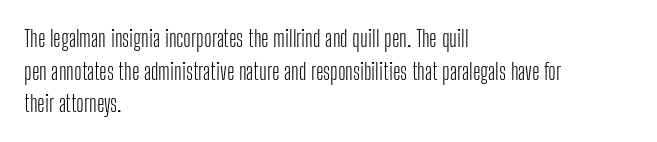
The image shows 23 px text type, upright; set left-aligned, normal line spacing (1.42x), normal letter spacing, not underlined.
